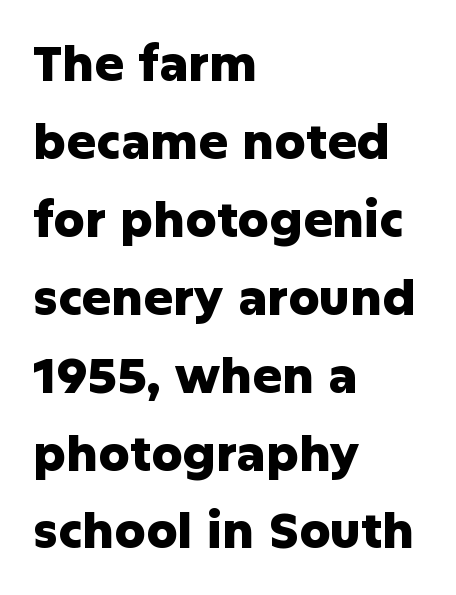
Q: Is the text bold? A: Yes.
Q: Is the text italic (slanted)? A: No, it is upright.
Q: Is the typeface a serif or a sans-serif typeface? A: Sans-serif.
Q: Is the text underlined? A: No.
Q: How is the paragraph aligned? A: Left-aligned.
Q: Is the spacing between letters normal or unusually wide? A: Normal.
Q: Is the spacing between lines tight, normal or loose? A: Normal.
Q: Width (condensed, normal, or wide)? A: Normal.
Q: Stroke contrast? A: Low.
Q: x-height? A: Medium.
Q: Monospaced? A: No.
